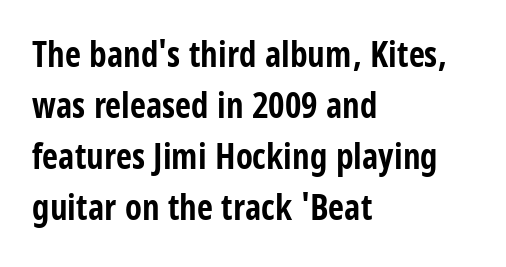
{"serif": "no", "italic": "no", "bold": "yes", "weight": "bold", "width": "condensed", "stroke_contrast": "low", "x_height": "large", "monospaced": "no", "underline": "no", "align": "left", "line_spacing": "normal", "line_spacing_ratio": 1.46, "letter_spacing": "normal", "letter_spacing_em": 0.0, "glyph_px": 35}
